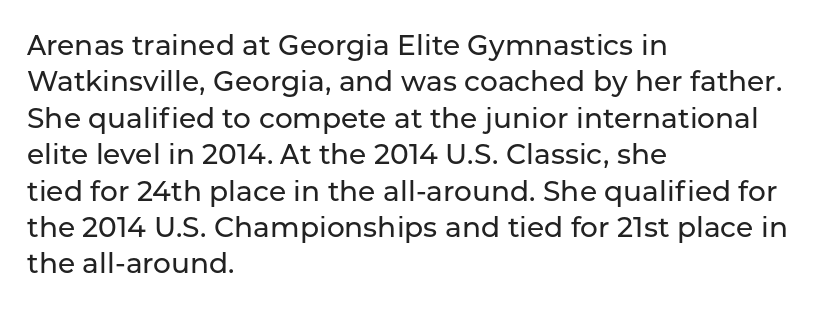
The image shows 28 px sans-serif type, upright; set left-aligned, normal line spacing (1.3x), normal letter spacing, not underlined; low stroke contrast and a medium x-height.
